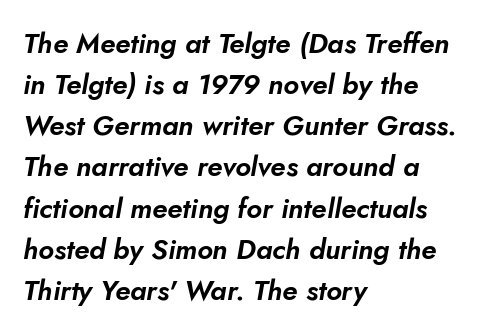
The specimen reads as italic at a glance. No word sits above an underline. Note the varied advance widths — an 'i' is clearly narrower than an 'm'. What's the leading like? Ordinary, nothing unusual.
